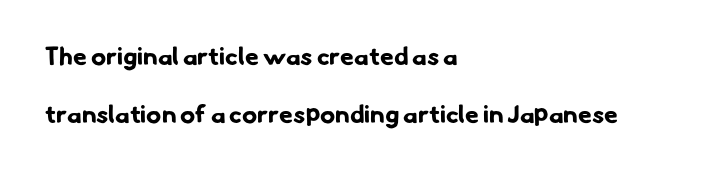
The string is rendered with underlining switched off. The vertical gap from one line to the next is large. All the whitespace from short lines collects on the right. Look at the stroke-to-counter ratio: heavy, a bold. The line texture is even and compact thanks to regular tracking.
